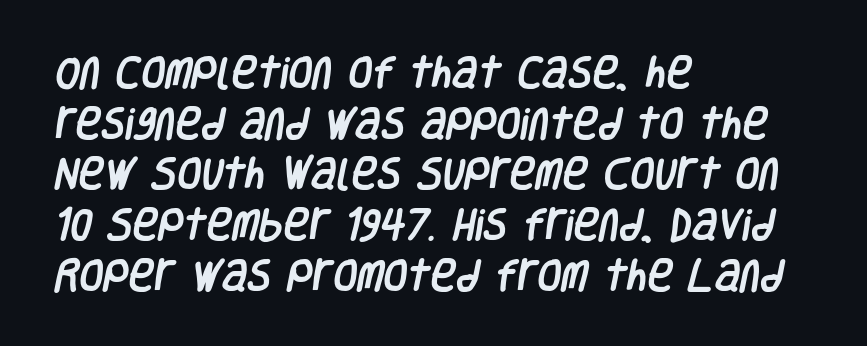
{"serif": "no", "width": "condensed", "stroke_contrast": "low", "x_height": "large", "monospaced": "no", "underline": "no", "align": "left", "line_spacing": "normal", "line_spacing_ratio": 1.45, "letter_spacing": "normal", "letter_spacing_em": 0.0, "glyph_px": 35}
